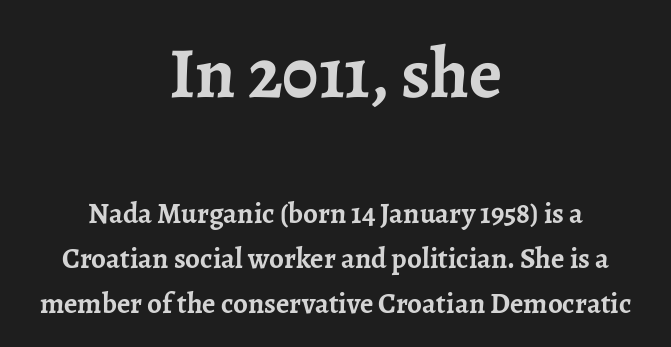
The image shows 72 px semibold serif type, upright; set centered, normal line spacing (1.56x), normal letter spacing, not underlined; the first (top) block is 2.48x larger; low stroke contrast and a medium x-height.
